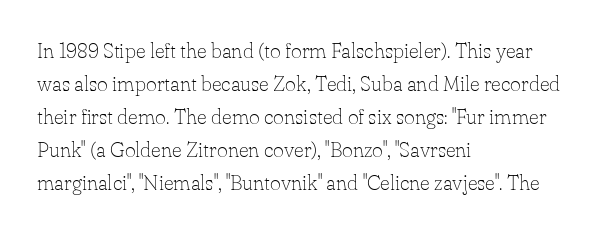
No italicization has been applied; the sample stays upright. This rendering features lettering with no underline. Summary of weight: not heavy and not bold. The typesetter chose a ragged-right arrangement here. The vertical gap from one line to the next is medium.
